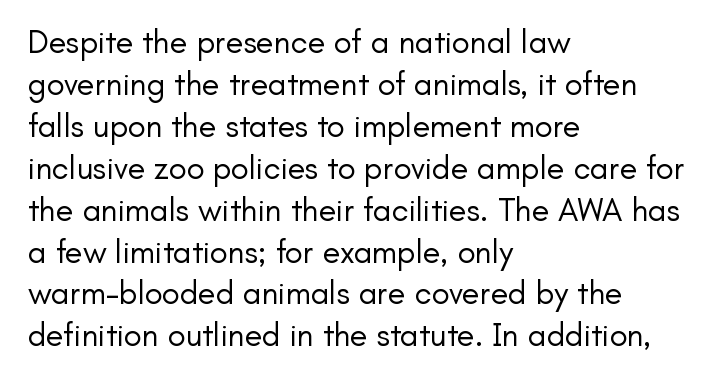
Nobody drew a line under any word here. Regular leading. Weight: regular or lighter. Compared with typical body copy, the letter spacing here is the same. Spacing verdict: proportional, widths tailored to each character.
